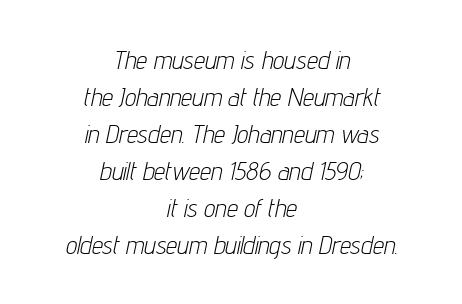
{"italic": "yes", "lean": "right", "slant_degrees": 12, "bold": "no", "underline": "no", "align": "center", "line_spacing": "normal", "line_spacing_ratio": 1.48, "letter_spacing": "normal", "letter_spacing_em": 0.0, "glyph_px": 25}
